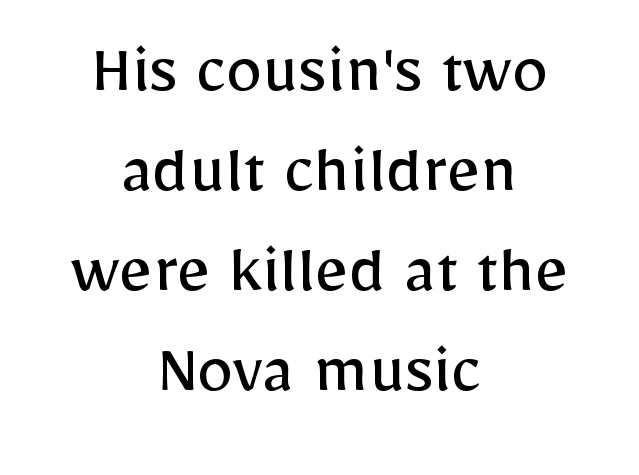
The image shows 73 px regular-weight sans-serif type, upright; set centered, normal line spacing (1.37x), normal letter spacing, not underlined; low stroke contrast and a medium x-height.
